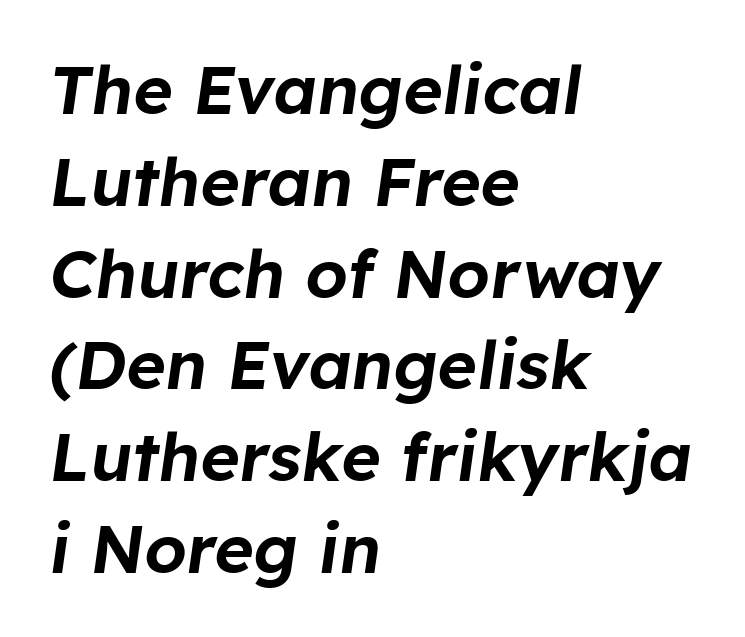
Q: Is the text italic (slanted)? A: Yes, it leans right by about 8 degrees.
Q: Is the text underlined? A: No.
Q: How is the paragraph aligned? A: Left-aligned.
Q: Is the spacing between letters normal or unusually wide? A: Normal.
Q: Is the spacing between lines tight, normal or loose? A: Normal.
Q: Width (condensed, normal, or wide)? A: Normal.
Q: Stroke contrast? A: Low.
Q: x-height? A: Medium.
Q: Monospaced? A: No.
